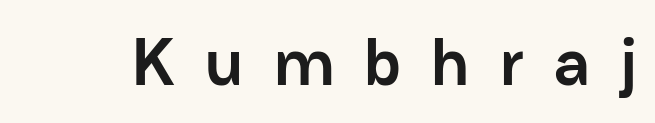
The image shows 67 px semibold sans-serif type, upright; set unusually wide letter spacing (+0.45 em), not underlined; low stroke contrast and a medium x-height.
